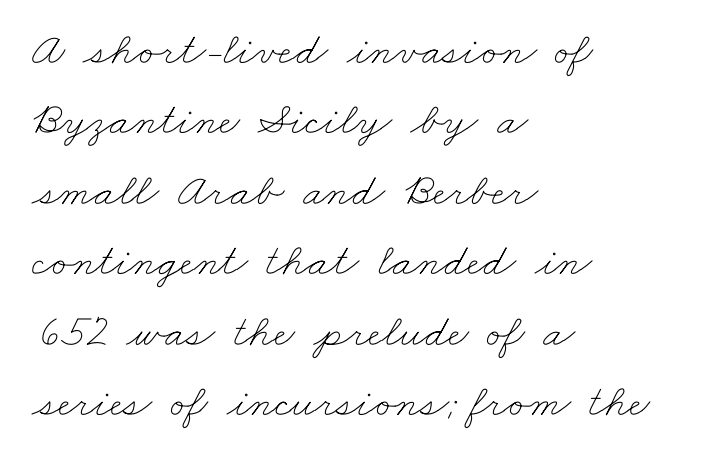
{"bold": "no", "weight": "thin", "width": "wide", "stroke_contrast": "low", "x_height": "small", "monospaced": "no", "underline": "no", "align": "left", "line_spacing": "normal", "line_spacing_ratio": 1.53, "letter_spacing": "normal", "letter_spacing_em": 0.0, "glyph_px": 46}
